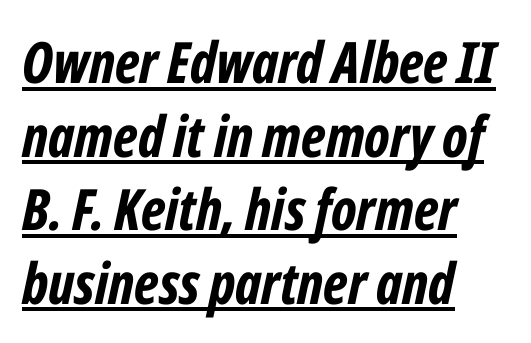
The rendering applies a slant to the glyphs. Weight: bold. The rag falls on the right side of this text block. Is there much room between lines? A standard amount, neither cramped nor airy. Observe the ordinary spacing: letters are neighbours, not strangers. What decoration does the sample have? An underline.
